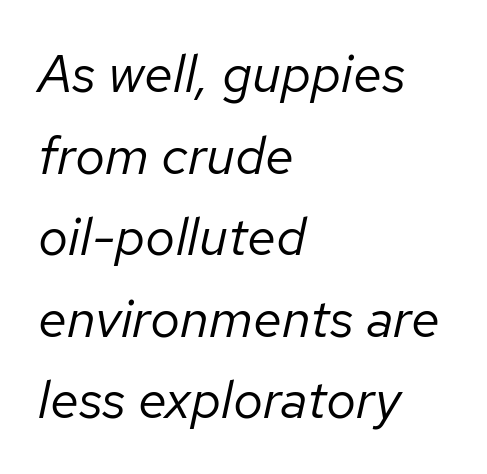
The image shows 53 px regular-weight type, italic (leaning right); set left-aligned, normal line spacing (1.54x), normal letter spacing, not underlined; low stroke contrast and a medium x-height.
